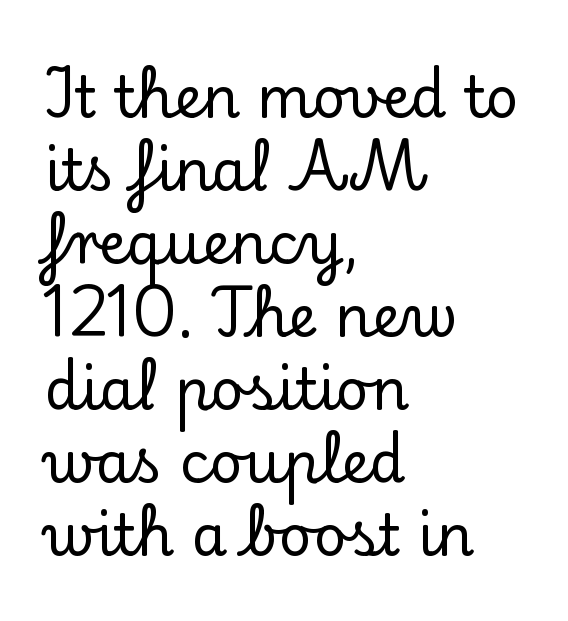
These lines sit exactly where default settings would place them. The typesetter chose a ragged-right arrangement here. Lines of text with bare space underneath. Little horizontal feet cap the strokes, marking this as serif type. The face used here is rendered with its standard letterfit.
